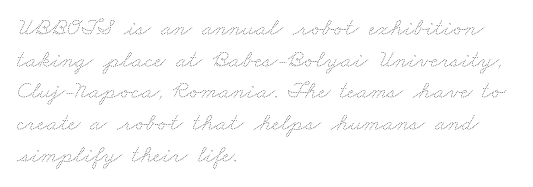
Q: Is the text bold? A: No.
Q: Is the text underlined? A: No.
Q: How is the paragraph aligned? A: Left-aligned.
Q: Is the spacing between letters normal or unusually wide? A: Normal.
Q: Is the spacing between lines tight, normal or loose? A: Normal.
